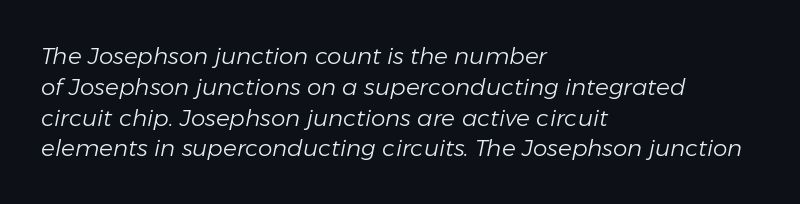
{"italic": "yes", "lean": "right", "slant_degrees": 11, "bold": "no", "underline": "no", "align": "left", "line_spacing": "normal", "line_spacing_ratio": 1.34, "letter_spacing": "normal", "letter_spacing_em": 0.0, "glyph_px": 23}
